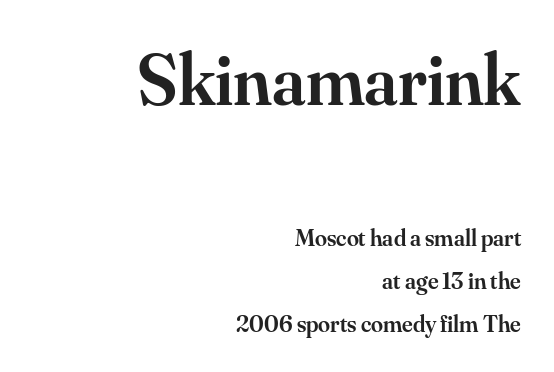
Old-style or modern, the face here clearly has serifs. Top chunk: large. Bottom chunk: small. All the whitespace from short lines collects on the left. Designer's note — italics off, roman on. Typographic density is moderately raised because the face is semibold. Lines of text with bare space underneath.
